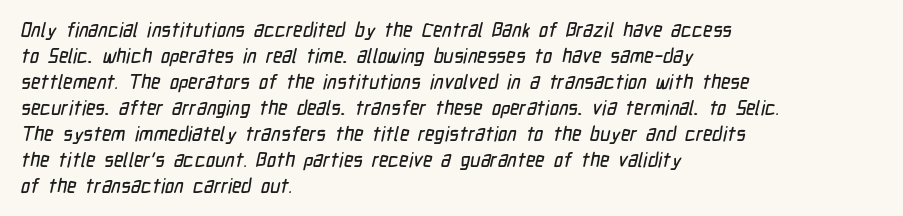
Q: Is the text underlined? A: No.
Q: How is the paragraph aligned? A: Left-aligned.
Q: Is the spacing between letters normal or unusually wide? A: Normal.
Q: Is the spacing between lines tight, normal or loose? A: Normal.
